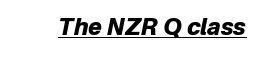
The image shows 23 px bold type, italic (leaning right); set normal letter spacing, underlined.
